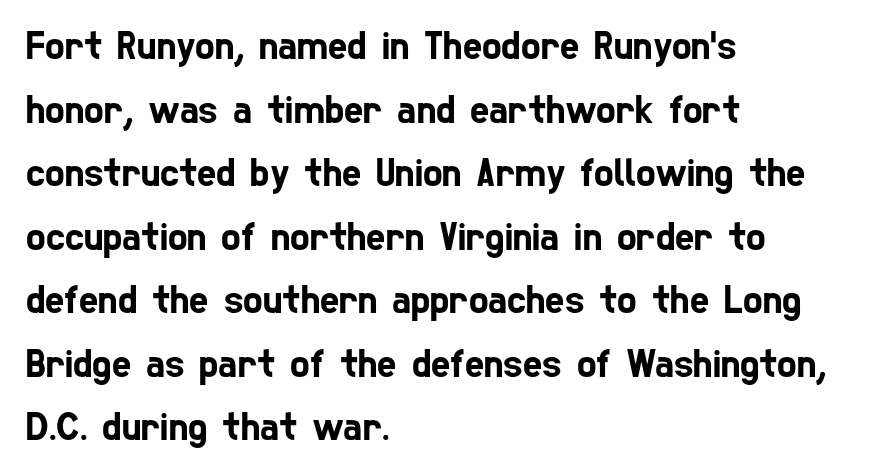
The vertical gap from one line to the next is medium. The compositor pushed each line to the left boundary. Descenders hang freely into open space. Here the glyphs are tracked normally, forming tight word shapes. Looks like regular typesetting: each glyph gets only the width it needs.
